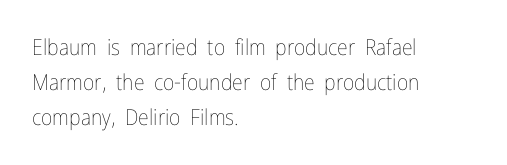
{"italic": "no", "bold": "no", "underline": "no", "align": "left", "line_spacing": "normal", "line_spacing_ratio": 1.6, "letter_spacing": "normal", "letter_spacing_em": 0.0, "glyph_px": 22}
